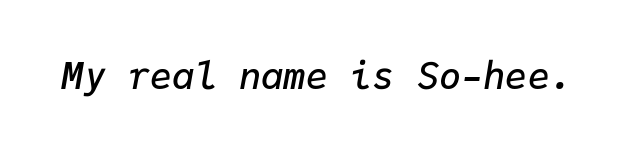
{"italic": "yes", "lean": "right", "slant_degrees": 9, "bold": "semi", "weight": "semibold", "width": "normal", "stroke_contrast": "low", "x_height": "medium", "monospaced": "yes", "underline": "no", "letter_spacing": "normal", "letter_spacing_em": 0.0, "glyph_px": 37}
